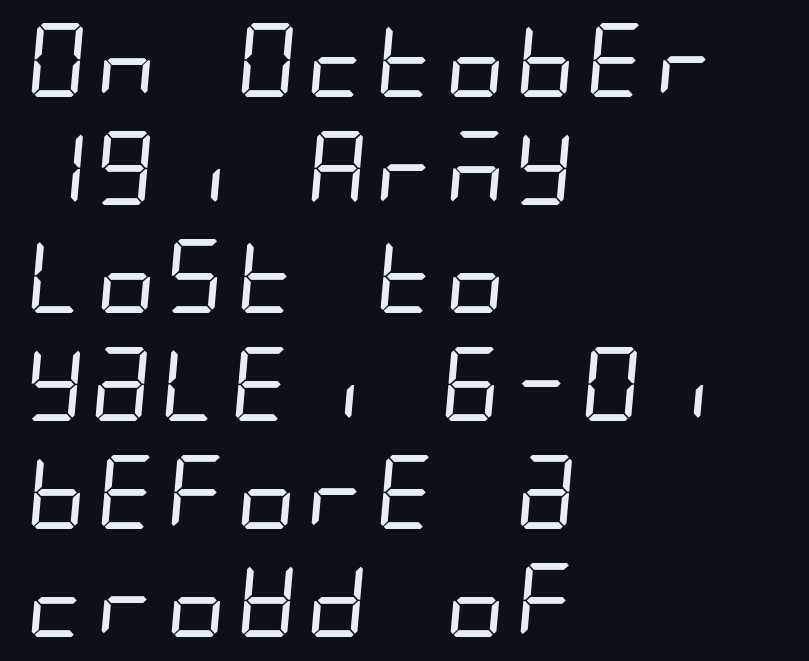
Examine the stroke ends and you'll find no serifs. Bold? No — there's no thickening of the strokes. Look at the tracking — it's just the regular setting, nothing added. One glance says typical: line gaps are just what's usual. Descenders are the only things crossing below the line.
